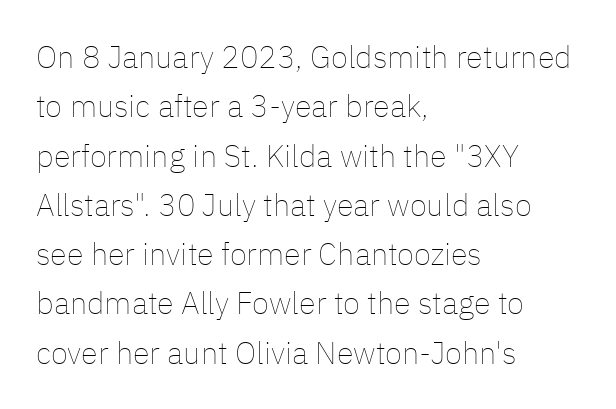
The image shows 31 px thin type, upright; set left-aligned, normal line spacing (1.59x), normal letter spacing, not underlined; low stroke contrast and a medium x-height.
